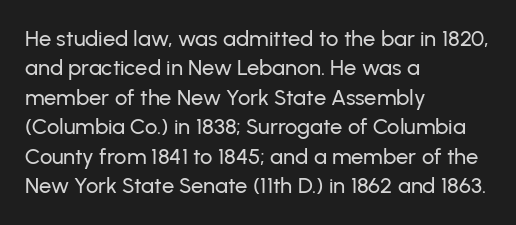
{"italic": "no", "underline": "no", "align": "left", "line_spacing": "normal", "line_spacing_ratio": 1.34, "letter_spacing": "normal", "letter_spacing_em": 0.0, "glyph_px": 22}
